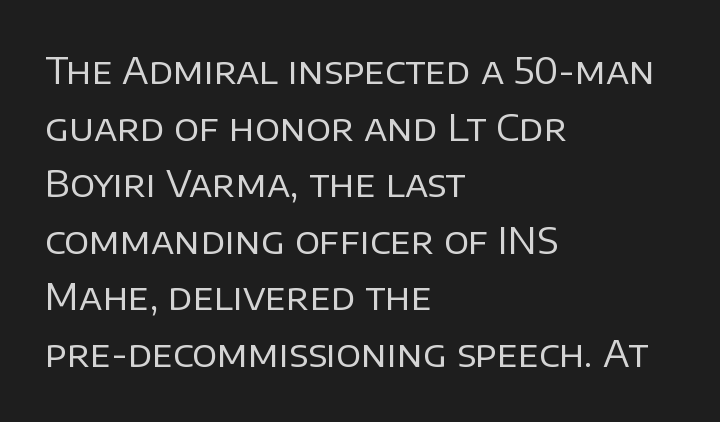
The image shows 37 px regular-weight sans-serif type, upright; set left-aligned, normal line spacing (1.53x), normal letter spacing, not underlined; low stroke contrast and a large x-height.
